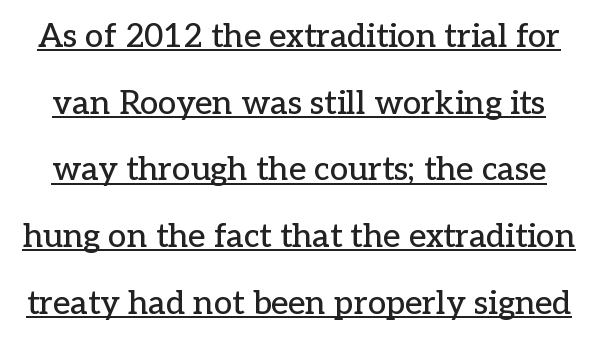
{"serif": "yes", "italic": "no", "width": "normal", "stroke_contrast": "low", "x_height": "medium", "monospaced": "no", "underline": "yes", "line_spacing": "loose", "line_spacing_ratio": 2.02, "letter_spacing": "normal", "letter_spacing_em": 0.0, "glyph_px": 33}
